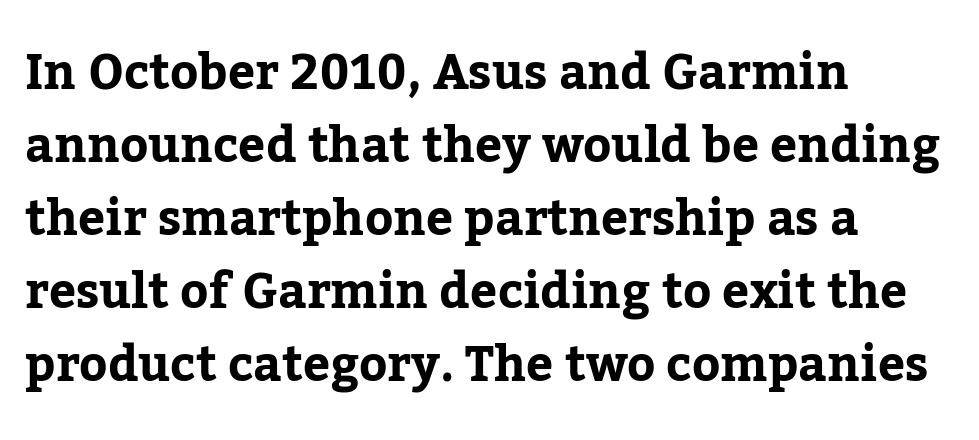
Q: Is the text bold? A: Yes.
Q: Is the text italic (slanted)? A: No, it is upright.
Q: Is the typeface a serif or a sans-serif typeface? A: Serif.
Q: Is the text underlined? A: No.
Q: How is the paragraph aligned? A: Left-aligned.
Q: Is the spacing between letters normal or unusually wide? A: Normal.
Q: Is the spacing between lines tight, normal or loose? A: Normal.
Q: Width (condensed, normal, or wide)? A: Normal.
Q: Stroke contrast? A: Low.
Q: x-height? A: Medium.
Q: Monospaced? A: No.
